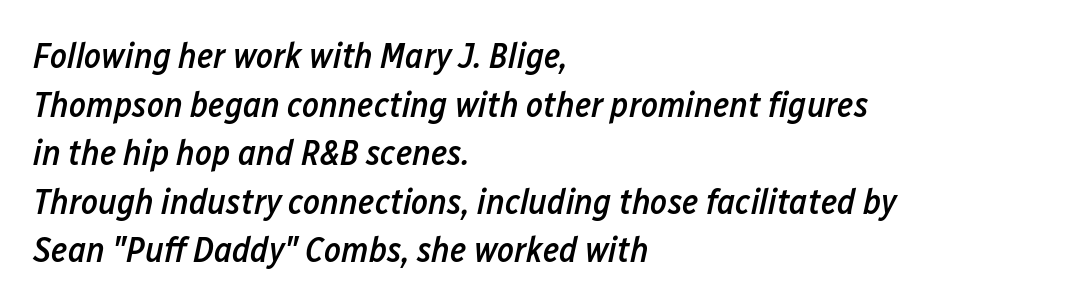
Q: Is the text bold? A: Semi-bold.
Q: Is the text italic (slanted)? A: Yes, it leans right by about 12 degrees.
Q: Is the text underlined? A: No.
Q: How is the paragraph aligned? A: Left-aligned.
Q: Is the spacing between letters normal or unusually wide? A: Normal.
Q: Is the spacing between lines tight, normal or loose? A: Normal.
Q: Width (condensed, normal, or wide)? A: Condensed.
Q: Stroke contrast? A: Low.
Q: x-height? A: Medium.
Q: Monospaced? A: No.
